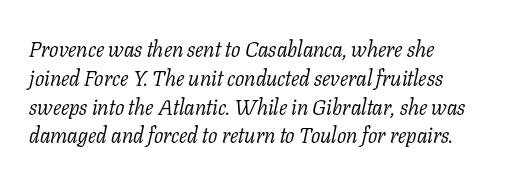
{"italic": "yes", "lean": "right", "slant_degrees": 11, "bold": "no", "underline": "no", "align": "left", "line_spacing": "normal", "line_spacing_ratio": 1.31, "letter_spacing": "normal", "letter_spacing_em": 0.0, "glyph_px": 22}
